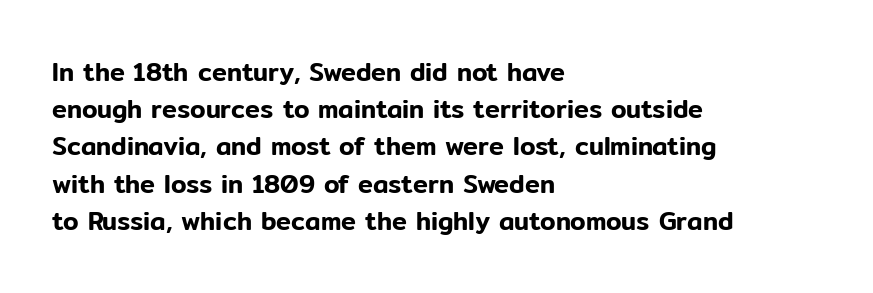
Q: Is the text italic (slanted)? A: No, it is upright.
Q: Is the text underlined? A: No.
Q: How is the paragraph aligned? A: Left-aligned.
Q: Is the spacing between letters normal or unusually wide? A: Normal.
Q: Is the spacing between lines tight, normal or loose? A: Normal.
